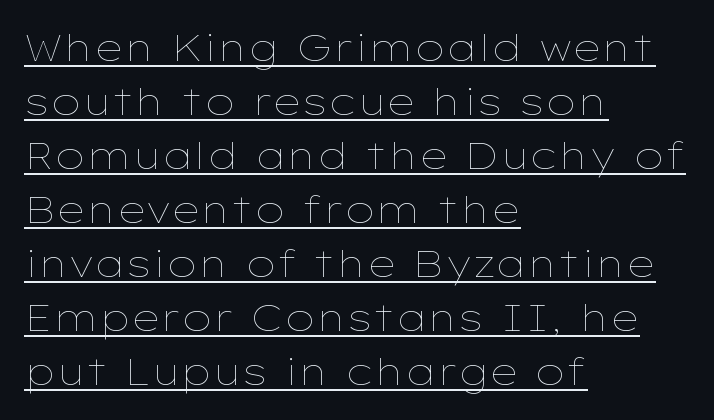
A typesetter would call this leading conventional body-copy spacing. Where is the straight margin? On the left. Honestly, the underline is the first thing you notice here. Think of a printed novel: that variable character pitch is what you see here. Nope, not italic — everything's standing straight.
